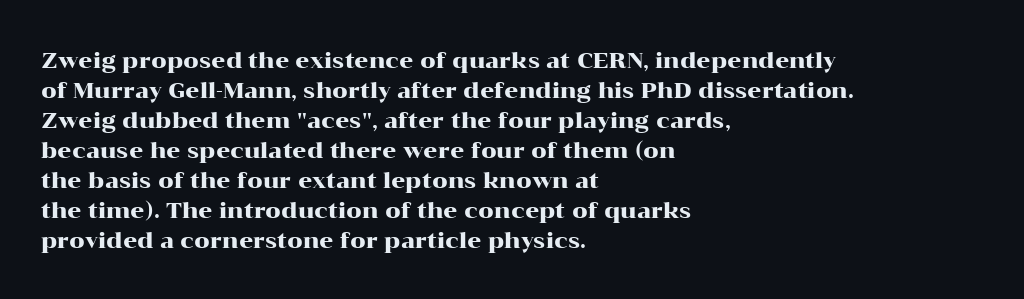
Q: Is the text italic (slanted)? A: No, it is upright.
Q: Is the text underlined? A: No.
Q: How is the paragraph aligned? A: Left-aligned.
Q: Is the spacing between letters normal or unusually wide? A: Normal.
Q: Is the spacing between lines tight, normal or loose? A: Normal.
